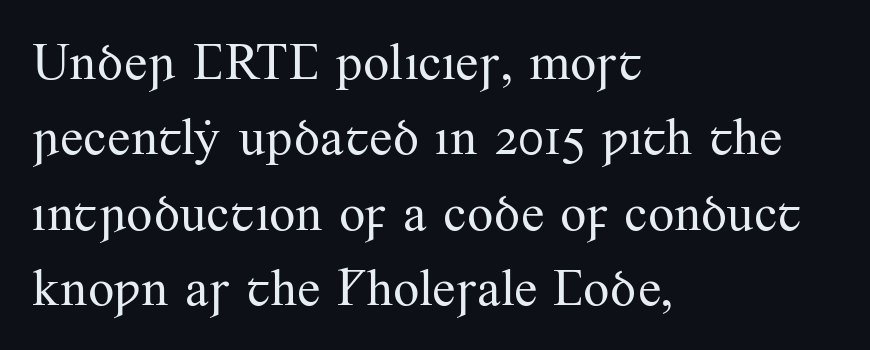
{"serif": "yes", "italic": "no", "bold": "no", "weight": "regular", "width": "normal", "stroke_contrast": "medium", "x_height": "small", "monospaced": "no", "underline": "no", "align": "left", "line_spacing": "normal", "line_spacing_ratio": 1.45, "letter_spacing": "normal", "letter_spacing_em": 0.0, "glyph_px": 52}
